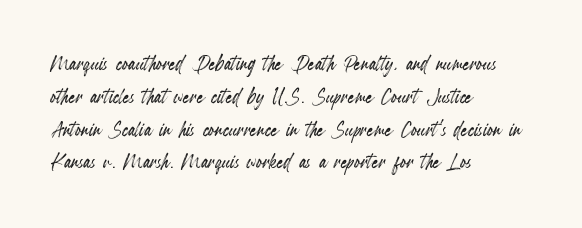
Q: Is the text italic (slanted)? A: Yes.
Q: Is the text underlined? A: No.
Q: How is the paragraph aligned? A: Left-aligned.
Q: Is the spacing between letters normal or unusually wide? A: Normal.
Q: Is the spacing between lines tight, normal or loose? A: Normal.
